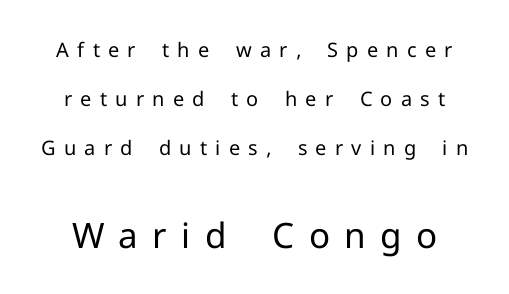
Classification — sans serif. Words float on clear page, feet unadorned. Inter-character spacing is expanded well beyond the font's built-in metrics. Caption: face not bold, strokes unweighted. Vertical spacing — loose.
